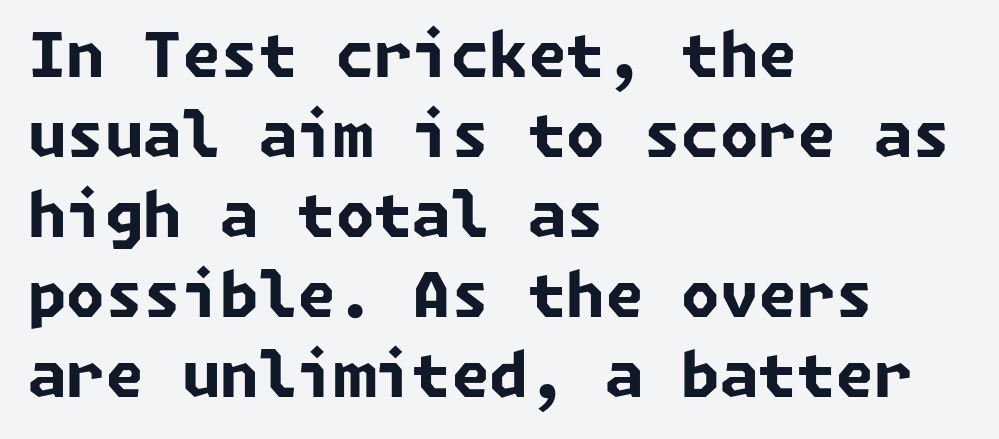
{"serif": "no", "bold": "yes", "weight": "bold", "width": "normal", "stroke_contrast": "low", "x_height": "medium", "underline": "no", "align": "left", "line_spacing": "normal", "line_spacing_ratio": 1.29, "letter_spacing": "normal", "letter_spacing_em": 0.0, "glyph_px": 62}
